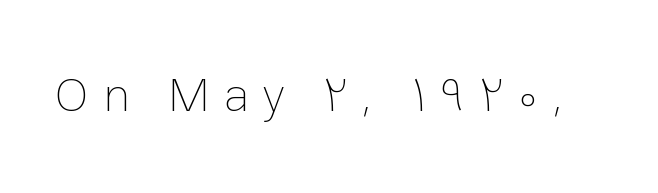
The image shows 49 px thin type, upright; set unusually wide letter spacing (+0.28 em), not underlined; low stroke contrast and a medium x-height.
